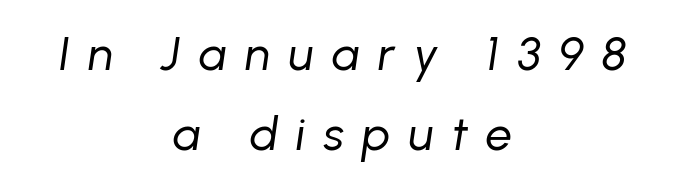
The image shows 47 px regular-weight type, italic (leaning right); set centered, line spacing 1.71x, unusually wide letter spacing (+0.39 em), not underlined; low stroke contrast and a medium x-height.
